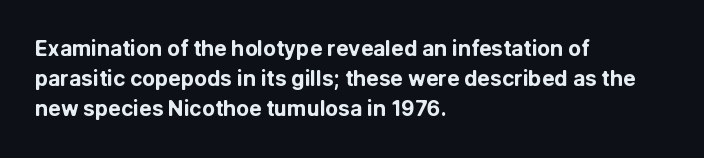
{"italic": "no", "bold": "yes", "underline": "no", "align": "left", "line_spacing": "normal", "line_spacing_ratio": 1.44, "letter_spacing": "normal", "letter_spacing_em": 0.0, "glyph_px": 21}
